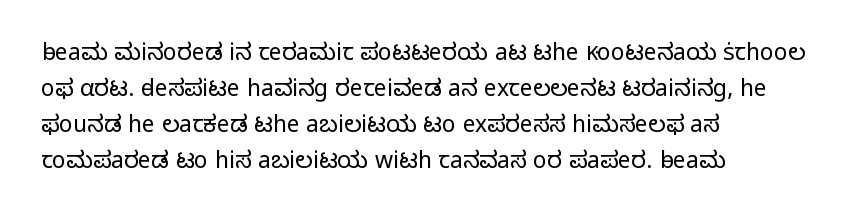
The foot of each line stays bare and open. It's the straight-up-and-down kind of type. The gaps between neighbouring characters are ordinary and unremarkable. A normal amount of white space separates one row of letters from the next. Typeset ragged right — the left edge is the straight one. Is the stroke heavy? The answer is a plain regular-or-lighter.
